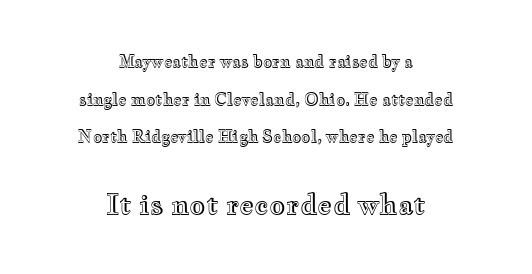
Q: Is the text italic (slanted)? A: No, it is upright.
Q: Is the text underlined? A: No.
Q: How is the paragraph aligned? A: Centered.
Q: Is the spacing between letters normal or unusually wide? A: Normal.
Q: Is the spacing between lines tight, normal or loose? A: Loose.
Q: Which block of text is set in a larger size, the first (top) or the second (bottom)? A: The second (bottom) one.
Q: Width (condensed, normal, or wide)? A: Wide.
Q: x-height? A: Small.
Q: Monospaced? A: No.
